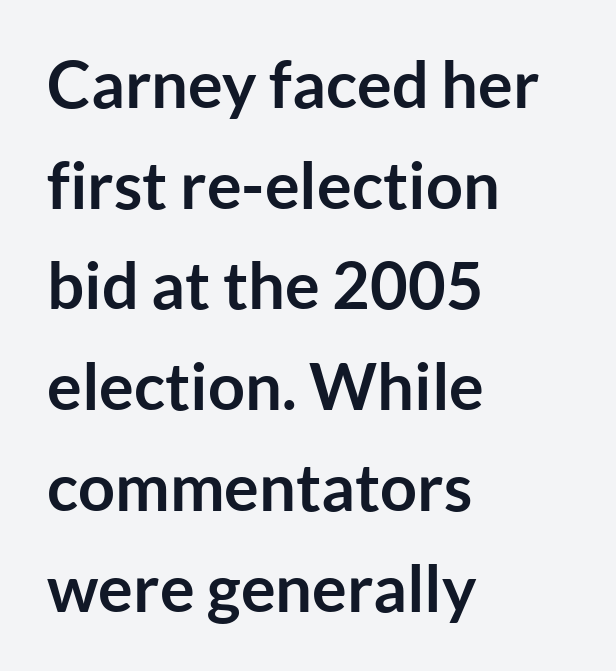
The image shows 65 px semibold sans-serif type, upright; set left-aligned, normal line spacing (1.55x), normal letter spacing, not underlined; low stroke contrast and a medium x-height.
